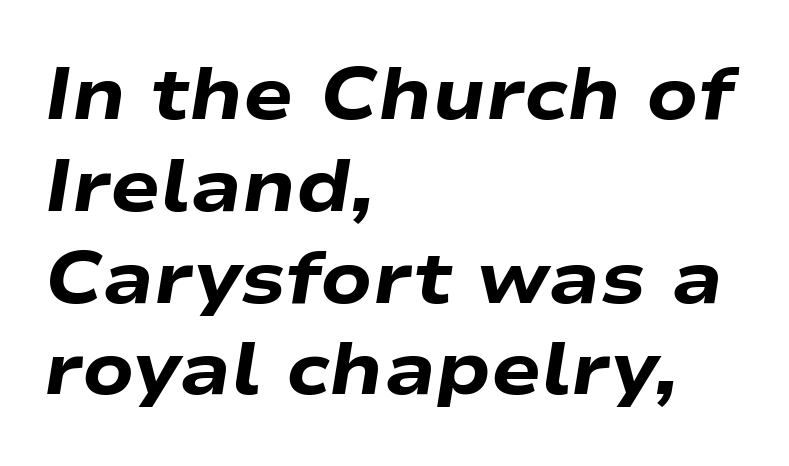
The image shows 74 px heavy, wide type, italic (leaning right); set left-aligned, line spacing 1.24x, normal letter spacing, not underlined; low stroke contrast and a medium x-height.
